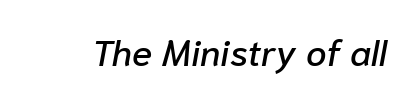
{"italic": "yes", "lean": "right", "slant_degrees": 10, "width": "normal", "stroke_contrast": "low", "x_height": "medium", "monospaced": "no", "underline": "no", "letter_spacing": "normal", "letter_spacing_em": 0.0, "glyph_px": 37}
